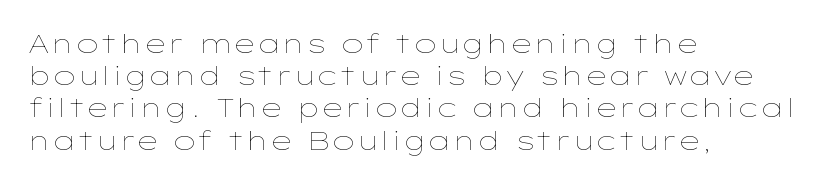
Q: Is the text bold? A: No.
Q: Is the text italic (slanted)? A: No, it is upright.
Q: Is the text underlined? A: No.
Q: How is the paragraph aligned? A: Left-aligned.
Q: Is the spacing between letters normal or unusually wide? A: Normal.
